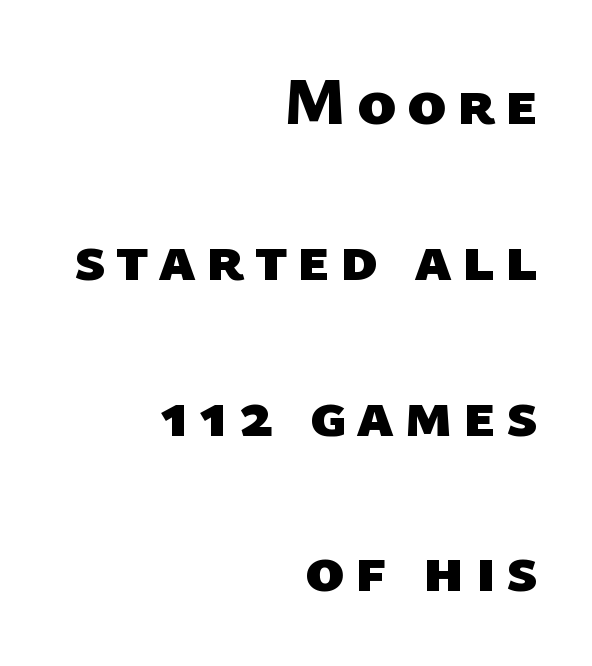
Here the designer chose a conventional face with non-uniform glyph widths. Compared with a flush-left layout, this one pins lines to the opposite, right side. Whoever set this chose breathing room over compactness in the vertical rhythm. I'd describe the lettering as bold — thick and assertive. Font category for this specimen: sans-serif. The string is rendered with underlining switched off.
